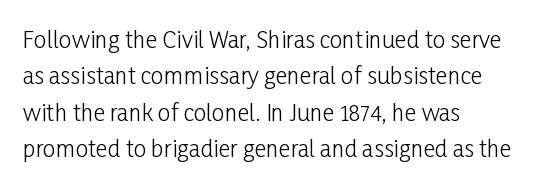
Q: Is the text bold? A: No.
Q: Is the text italic (slanted)? A: No, it is upright.
Q: Is the text underlined? A: No.
Q: How is the paragraph aligned? A: Left-aligned.
Q: Is the spacing between letters normal or unusually wide? A: Normal.
Q: Is the spacing between lines tight, normal or loose? A: Normal.
